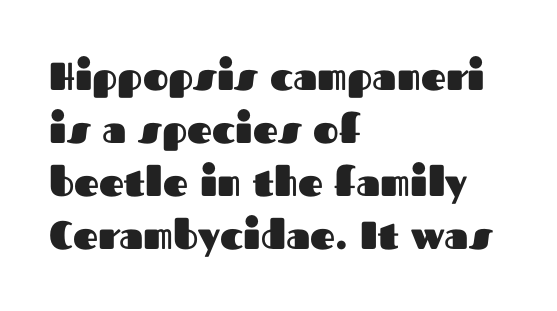
The image shows 39 px heavy sans-serif type, upright; set left-aligned, normal line spacing (1.36x), normal letter spacing, not underlined; medium stroke contrast and a medium x-height.
